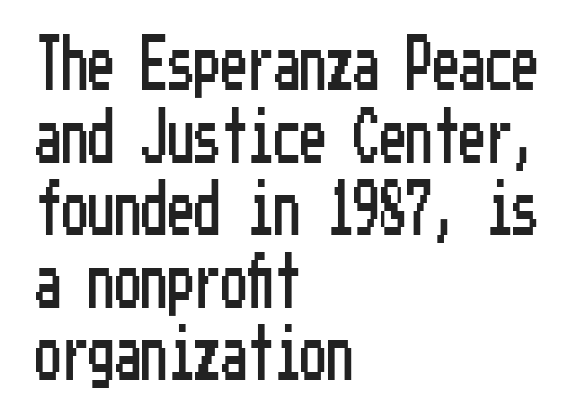
The image shows 53 px condensed sans-serif type, upright; set left-aligned, normal line spacing (1.37x), normal letter spacing, not underlined; low stroke contrast and a medium x-height.
